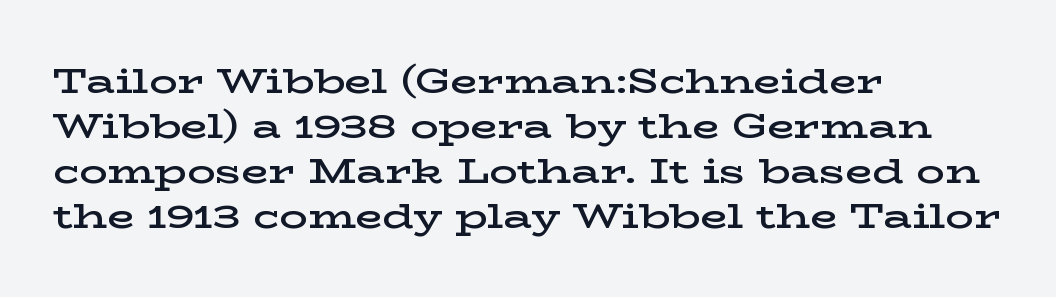
This rendering features lettering with no underline. Visually the block forms a straight wall on the left and a jagged coastline on the right. Vertically, the passage feels balanced, rows spaced as you'd expect. Rendered with straight, roman letterforms.
